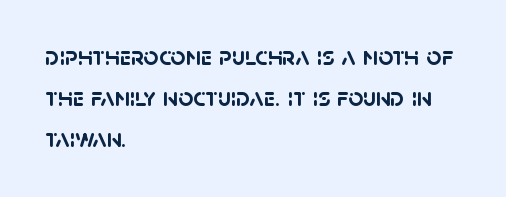
The rendering uses a moderate line-height, typical for paragraphs. The strokes are fattened all the way to bold. There is no visible air inserted between adjacent glyphs. A bare baseline throughout the passage. Line beginnings align vertically; line endings do not.
